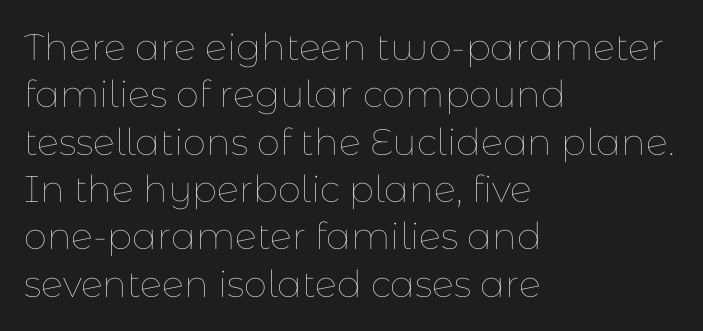
Q: Is the text bold? A: No.
Q: Is the text italic (slanted)? A: No, it is upright.
Q: Is the text underlined? A: No.
Q: How is the paragraph aligned? A: Left-aligned.
Q: Is the spacing between letters normal or unusually wide? A: Normal.
Q: Is the spacing between lines tight, normal or loose? A: Normal.
Q: Width (condensed, normal, or wide)? A: Normal.
Q: Stroke contrast? A: Low.
Q: x-height? A: Medium.
Q: Monospaced? A: No.
